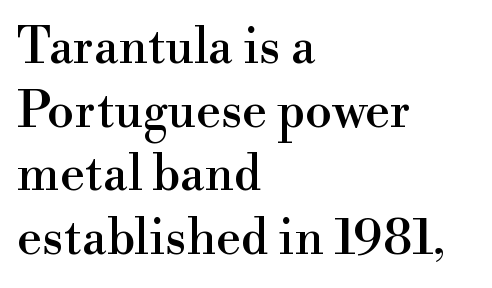
Q: Is the text italic (slanted)? A: No, it is upright.
Q: Is the typeface a serif or a sans-serif typeface? A: Serif.
Q: Is the text underlined? A: No.
Q: How is the paragraph aligned? A: Left-aligned.
Q: Is the spacing between letters normal or unusually wide? A: Normal.
Q: Is the spacing between lines tight, normal or loose? A: Normal.
Q: Width (condensed, normal, or wide)? A: Normal.
Q: x-height? A: Small.
Q: Monospaced? A: No.
